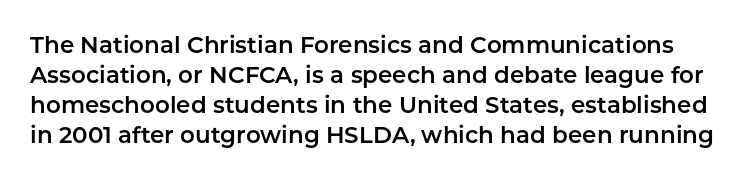
Italic: no, the glyphs are upright roman. The leading is moderate, giving the passage an even texture. Underline: absent. Students, note that the glyphs here touch the page at normal intervals.
